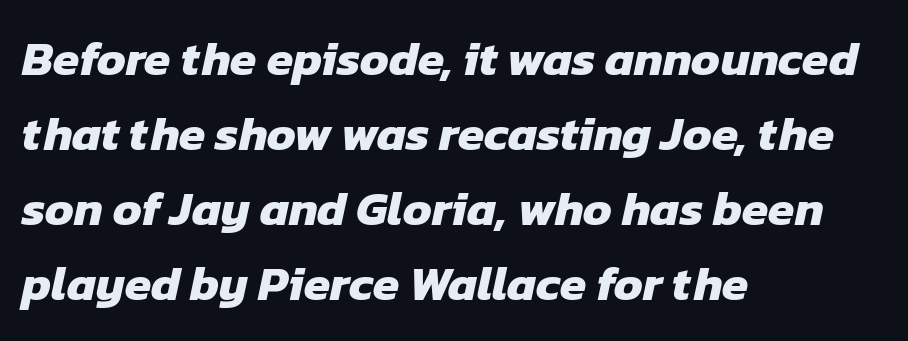
The image shows 48 px heavy sans-serif type; set left-aligned, normal line spacing (1.56x), normal letter spacing, not underlined; low stroke contrast and a medium x-height.
